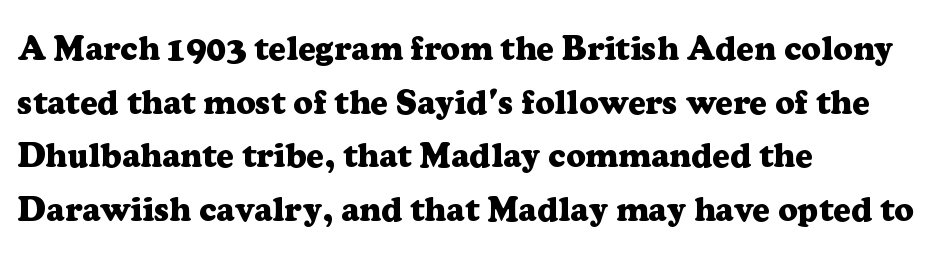
The image shows 34 px heavy serif type, upright; set left-aligned, normal line spacing (1.58x), normal letter spacing, not underlined; low stroke contrast and a medium x-height.
